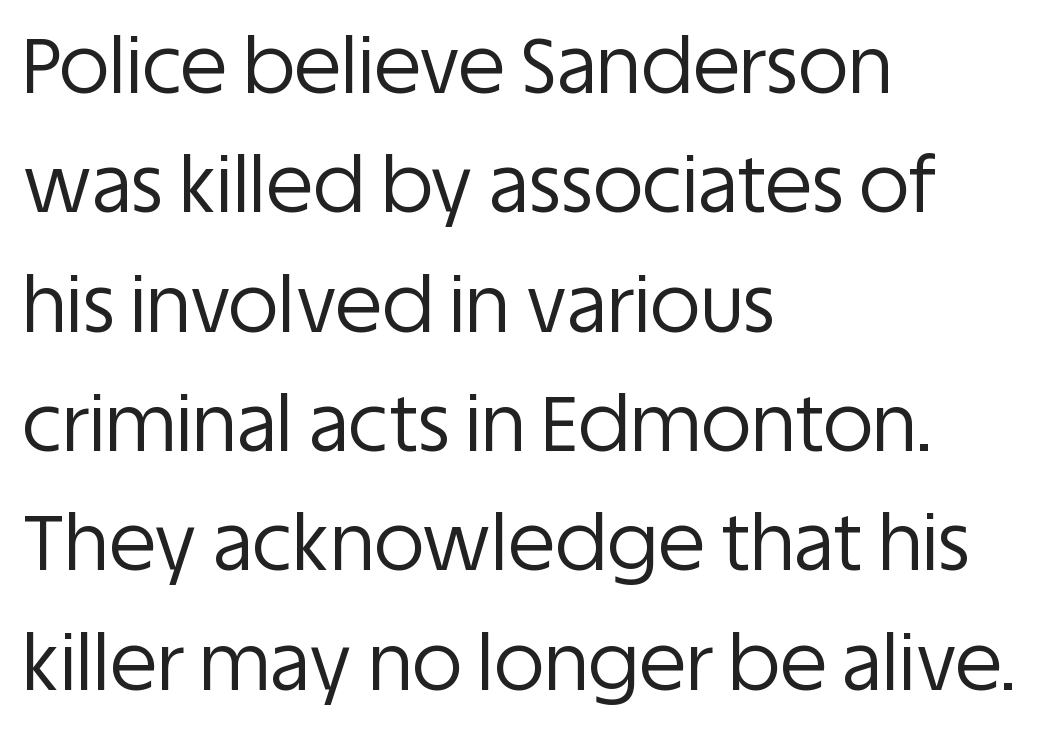
Q: Is the text bold? A: No.
Q: Is the text italic (slanted)? A: No, it is upright.
Q: Is the typeface a serif or a sans-serif typeface? A: Sans-serif.
Q: Is the text underlined? A: No.
Q: How is the paragraph aligned? A: Left-aligned.
Q: Is the spacing between letters normal or unusually wide? A: Normal.
Q: Is the spacing between lines tight, normal or loose? A: Normal.
Q: Width (condensed, normal, or wide)? A: Normal.
Q: Stroke contrast? A: Low.
Q: x-height? A: Large.
Q: Monospaced? A: No.
